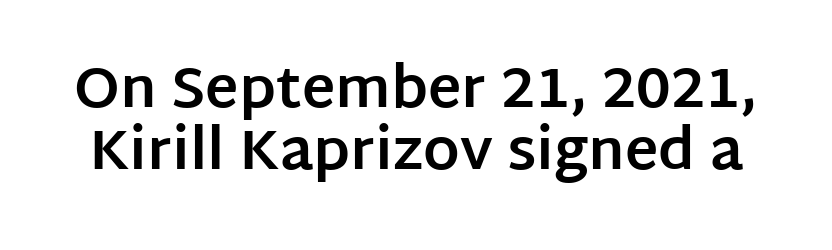
Q: Is the text bold? A: Yes.
Q: Is the text italic (slanted)? A: No, it is upright.
Q: Is the typeface a serif or a sans-serif typeface? A: Sans-serif.
Q: Is the text underlined? A: No.
Q: Is the spacing between letters normal or unusually wide? A: Normal.
Q: Is the spacing between lines tight, normal or loose? A: Tight.
Q: Width (condensed, normal, or wide)? A: Normal.
Q: Stroke contrast? A: Low.
Q: x-height? A: Large.
Q: Monospaced? A: No.
